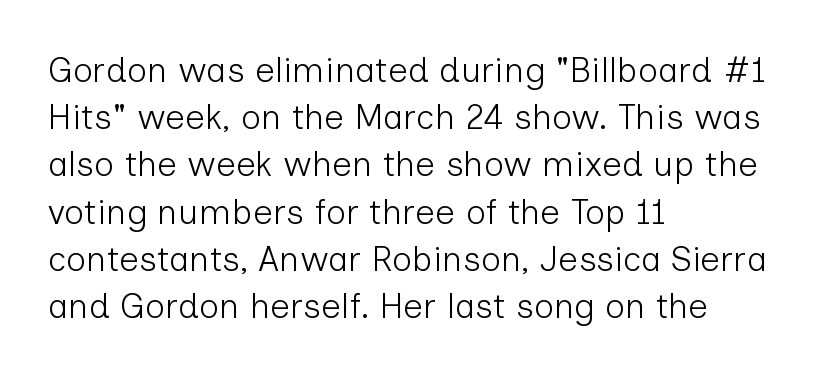
This sample uses an upright cut, with every glyph sitting square on the baseline. Think of a printed novel: that variable character pitch is what you see here. In CSS terms this would be text-align: left. Vertical stems look standard width or narrower in stroke. Observe the absence of serifs on each vertical stroke in this sample. Quick note: underline off.
